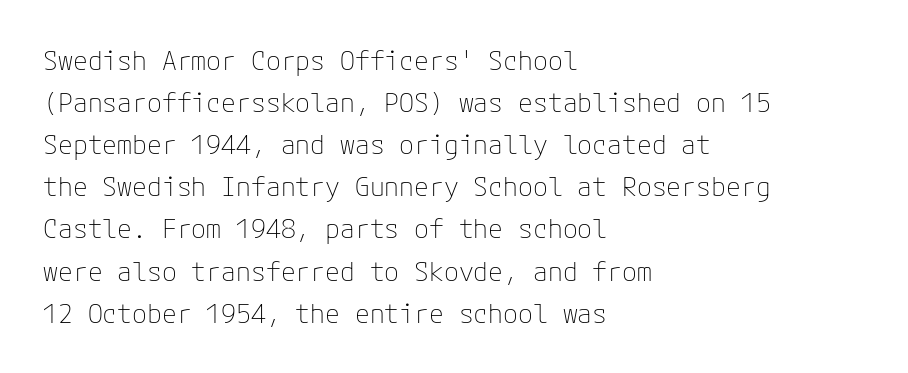
The image shows 27 px text type, upright; set left-aligned, normal line spacing (1.56x), normal letter spacing, not underlined.
